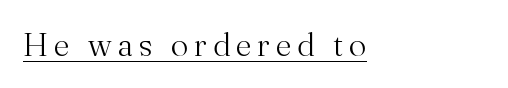
{"serif": "yes", "italic": "no", "bold": "no", "weight": "light", "width": "normal", "stroke_contrast": "medium", "x_height": "small", "monospaced": "no", "underline": "yes", "align": "left", "glyph_px": 33}
